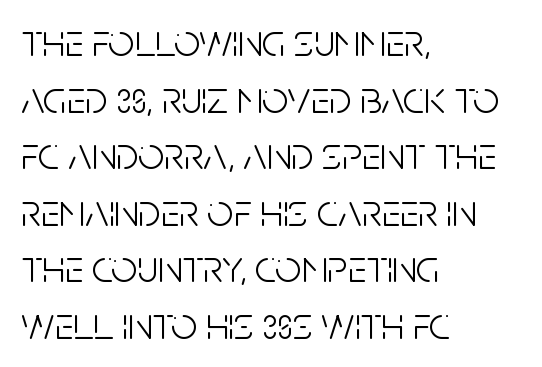
Q: Is the text bold? A: No.
Q: Is the text italic (slanted)? A: No, it is upright.
Q: Is the typeface a serif or a sans-serif typeface? A: Sans-serif.
Q: Is the text underlined? A: No.
Q: How is the paragraph aligned? A: Left-aligned.
Q: Is the spacing between letters normal or unusually wide? A: Normal.
Q: Width (condensed, normal, or wide)? A: Condensed.
Q: Stroke contrast? A: Low.
Q: x-height? A: Large.
Q: Monospaced? A: No.
